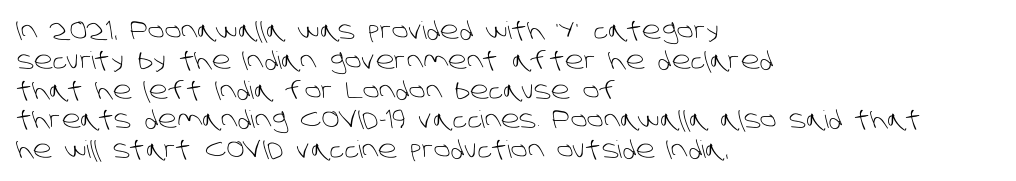
{"bold": "no", "underline": "no", "align": "left", "line_spacing_ratio": 1.24, "letter_spacing": "normal", "letter_spacing_em": 0.0, "glyph_px": 24}
